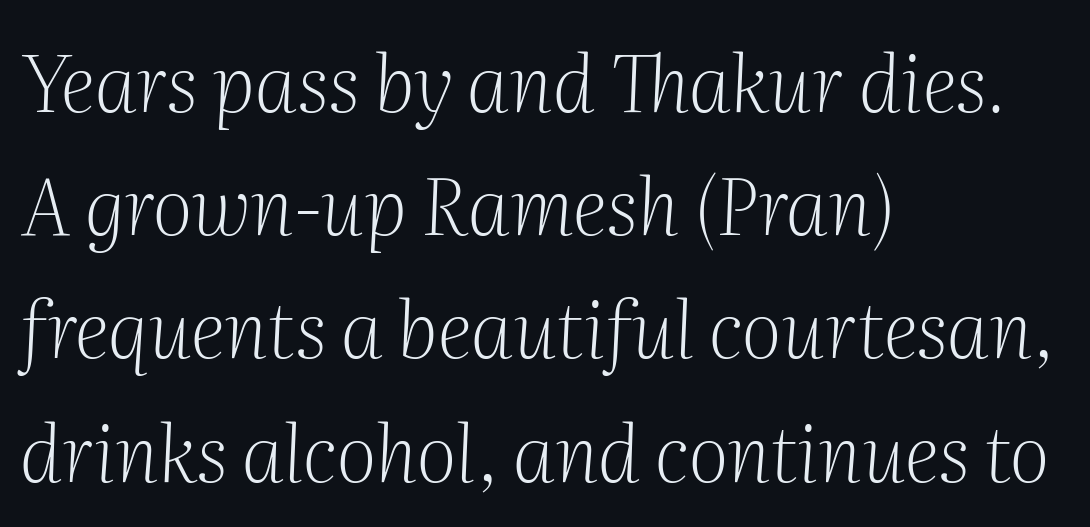
{"serif": "yes", "italic": "yes", "lean": "right", "slant_degrees": 2, "bold": "no", "weight": "light", "width": "normal", "stroke_contrast": "medium", "x_height": "medium", "monospaced": "no", "underline": "no", "align": "left", "line_spacing": "normal", "line_spacing_ratio": 1.58, "letter_spacing": "normal", "letter_spacing_em": 0.0, "glyph_px": 78}
